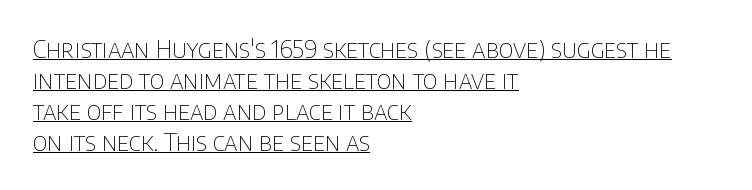
{"italic": "no", "bold": "no", "underline": "yes", "align": "left", "line_spacing": "normal", "line_spacing_ratio": 1.29, "letter_spacing": "normal", "letter_spacing_em": 0.0, "glyph_px": 24}
